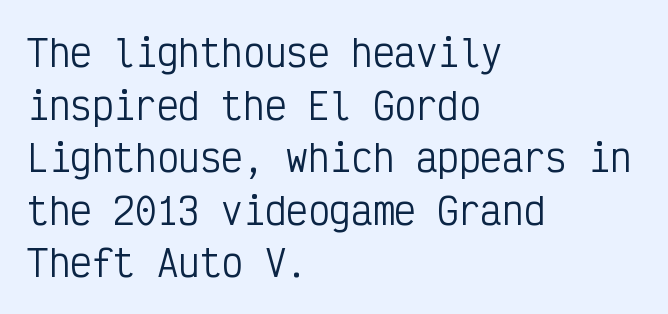
Type style note: lacks serifs. Does the lettering tilt? It doesn't — this is upright. The compositor pushed each line to the left boundary. Compared with a typical body face, this is equally light or lighter still. Spacing verdict: monospaced, one width for all characters.
